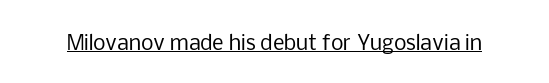
The image shows 20 px text type, upright; set normal letter spacing, underlined.
